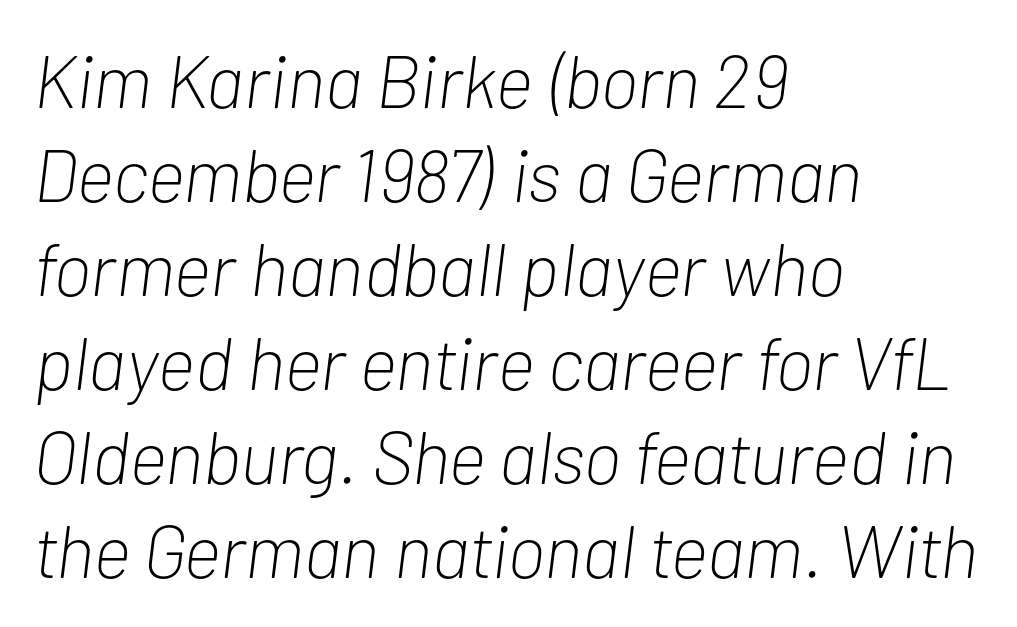
The rendering anchors every line to the left-hand side. A typesetter would call this proportional, since set widths differ per character. Students, note that the glyphs here touch the page at normal intervals. Summary of weight: not heavy and not bold.
